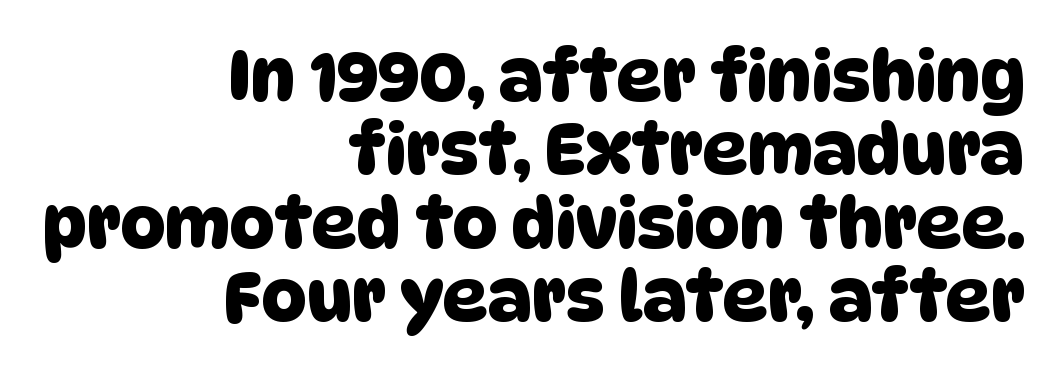
{"serif": "no", "width": "normal", "stroke_contrast": "low", "x_height": "large", "monospaced": "no", "underline": "no", "align": "right", "line_spacing": "tight", "line_spacing_ratio": 1.05, "letter_spacing": "normal", "letter_spacing_em": 0.0, "glyph_px": 70}
